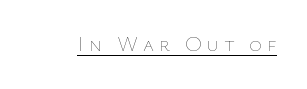
This is the regular roman posture of the typeface. Students, note that the glyphs here are deliberately spaced far apart. Is this a heavy cut? Hardly; it is regular or lighter. Underlined type.
